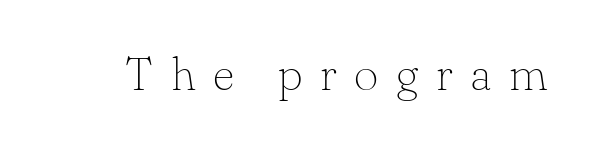
This rendering widens character spacing well past its baseline value. Looks like regular typesetting: each glyph gets only the width it needs. Posture: vertical. The weight would be labelled regular, book, light, or lighter still.
